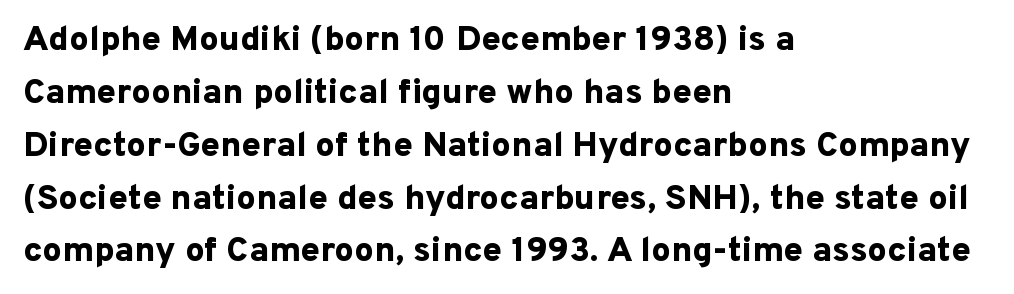
The image shows 35 px bold sans-serif type, upright; set left-aligned, normal line spacing (1.51x), normal letter spacing, not underlined; low stroke contrast and a medium x-height.
